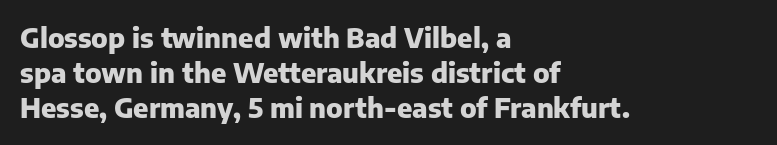
Q: Is the text bold? A: Yes.
Q: Is the text italic (slanted)? A: No, it is upright.
Q: Is the text underlined? A: No.
Q: How is the paragraph aligned? A: Left-aligned.
Q: Is the spacing between letters normal or unusually wide? A: Normal.
Q: Is the spacing between lines tight, normal or loose? A: Normal.
